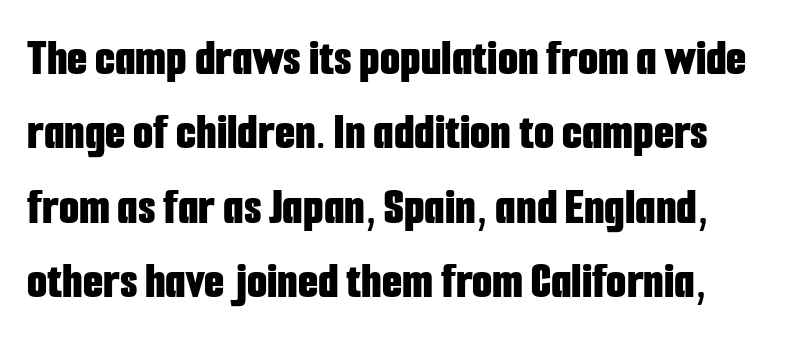
The image shows 52 px bold, condensed sans-serif type, upright; set normal line spacing (1.43x), normal letter spacing, not underlined; low stroke contrast and a medium x-height.
